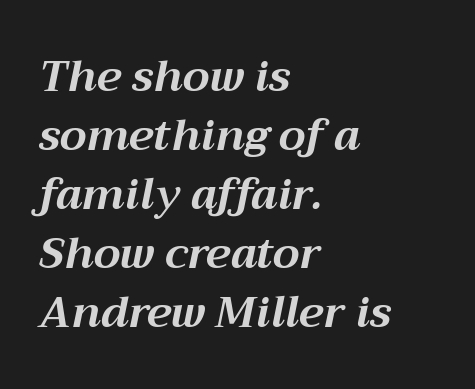
Compared with typical body copy, the letter spacing here is the same. A typesetter would call this proportional, since set widths differ per character. Italic: yes, the glyphs are oblique. Any mark beneath the type? The region is blank. Emphasis by weight is at full strength: bold.
